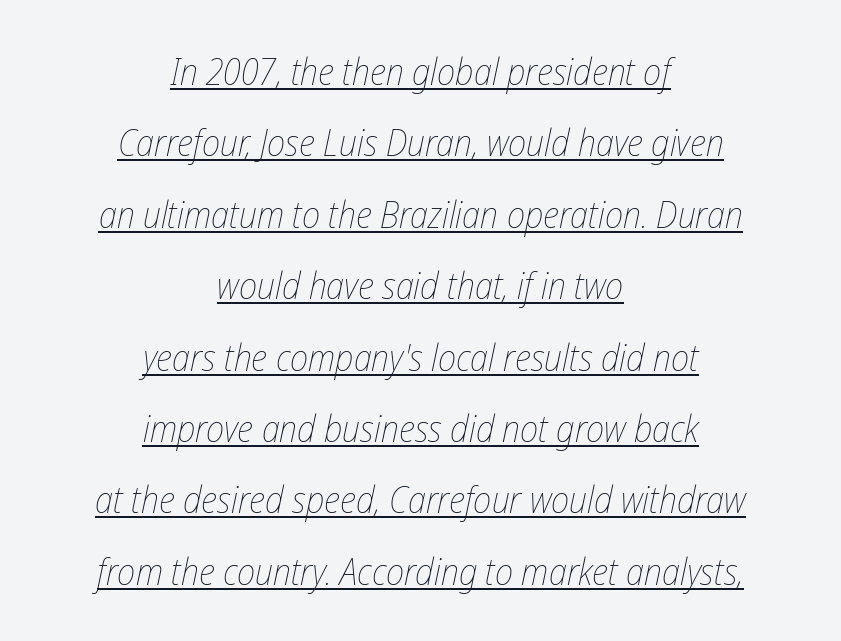
{"italic": "yes", "lean": "right", "slant_degrees": 12, "bold": "no", "weight": "thin", "width": "condensed", "stroke_contrast": "low", "x_height": "medium", "monospaced": "no", "underline": "yes", "align": "center", "line_spacing": "loose", "line_spacing_ratio": 1.93, "letter_spacing": "normal", "letter_spacing_em": 0.0, "glyph_px": 37}
